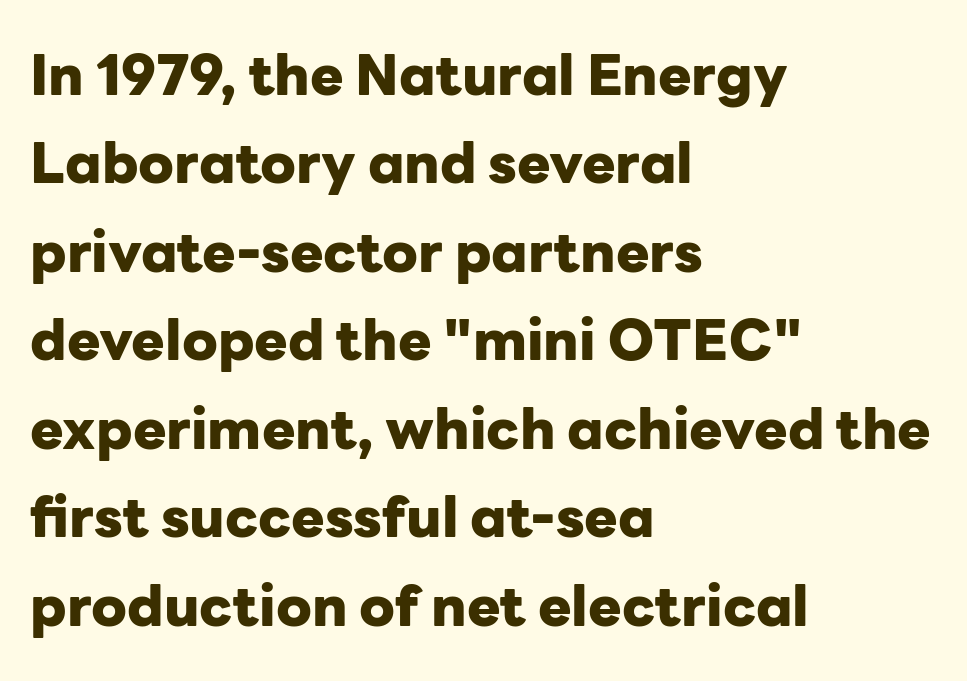
{"serif": "no", "italic": "no", "bold": "yes", "weight": "heavy", "width": "normal", "stroke_contrast": "low", "x_height": "medium", "monospaced": "no", "underline": "no", "align": "left", "line_spacing": "normal", "line_spacing_ratio": 1.58, "letter_spacing": "normal", "letter_spacing_em": 0.0, "glyph_px": 56}
